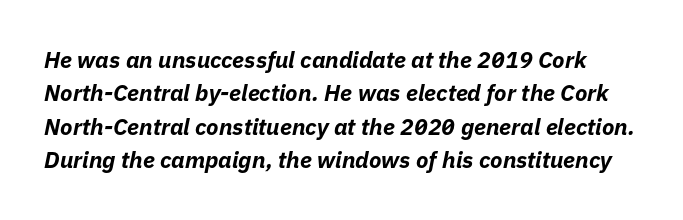
{"italic": "yes", "lean": "right", "slant_degrees": 11, "bold": "yes", "underline": "no", "line_spacing": "normal", "line_spacing_ratio": 1.45, "letter_spacing": "normal", "letter_spacing_em": 0.0, "glyph_px": 23}
